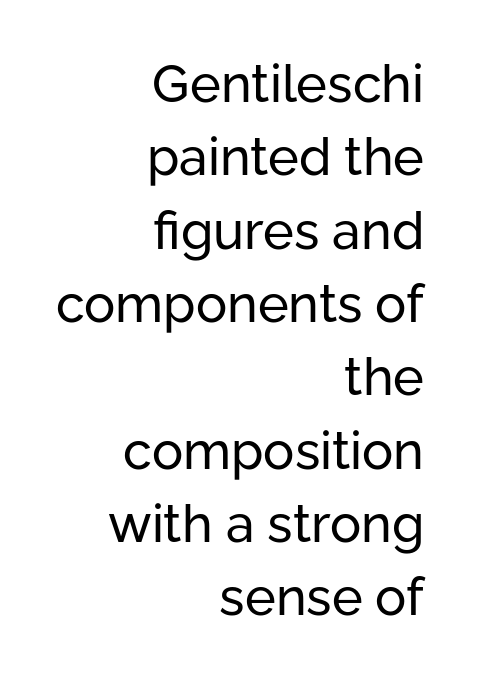
The image shows 52 px regular-weight sans-serif type, upright; set right-aligned, normal line spacing (1.41x), normal letter spacing, not underlined; low stroke contrast and a medium x-height.
